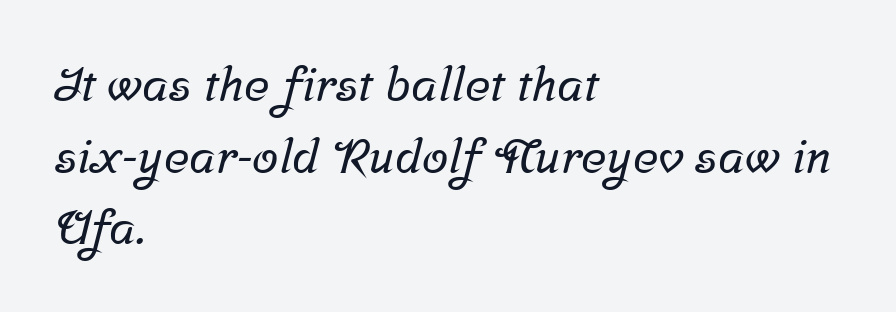
The line-height multiplier appears to be the usual default. This rendering features lettering with no underline. A classic flush-left, rag-right setting is used for this passage.
